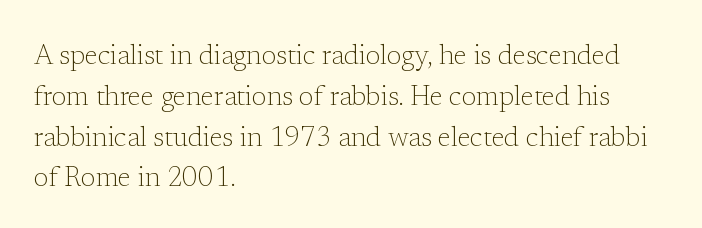
{"italic": "no", "bold": "no", "underline": "no", "align": "left", "line_spacing": "normal", "line_spacing_ratio": 1.51, "letter_spacing": "normal", "letter_spacing_em": 0.0, "glyph_px": 27}
